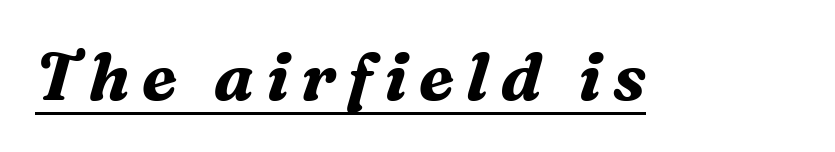
The image shows 66 px bold serif type, italic (leaning right); set underlined; medium stroke contrast and a medium x-height.
